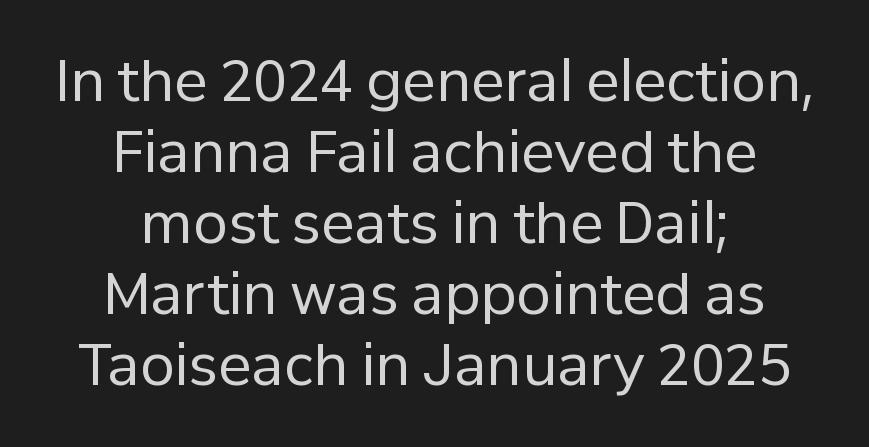
The image shows 56 px regular-weight sans-serif type, upright; set centered, normal line spacing (1.27x), normal letter spacing, not underlined; low stroke contrast and a medium x-height.
